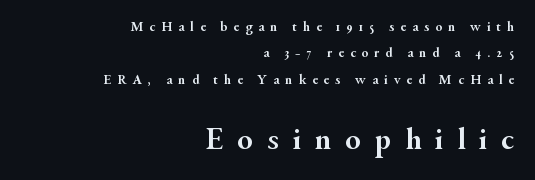
Only glyphs here, with clear space below each row. The designer gave the closing block more size than the opening block. These lines are rendered in a variable-pitch font. Words appear elongated and porous because spacing is wide. Characters remain perfectly vertical along every line.
